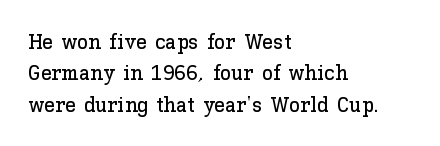
Quick note: underline off. Interline gaps are of average width in this sample. Notice how the stems are strictly vertical — no italics here. How are the letters spaced? Ordinarily, with no added tracking. The lines are quadded left.
